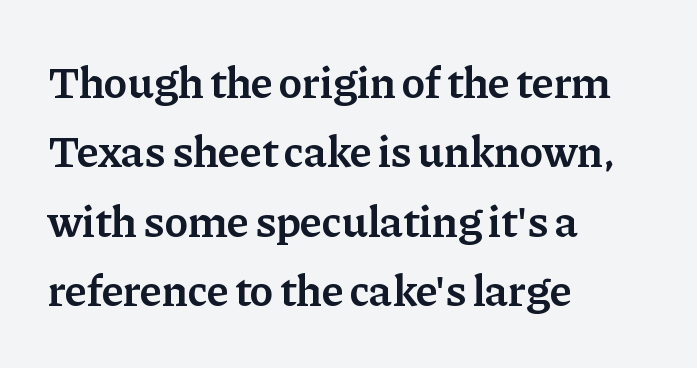
If you drew a line through each stem, it would be perfectly vertical. The letterforms sit shoulder to shoulder at normal distance. These lines stack with their left ends in a neat column. A normal amount of white space separates one row of letters from the next. The zone under the glyphs is completely vacant.
